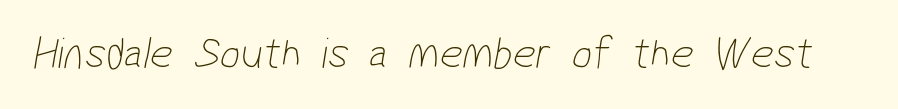
Type style note: lacks serifs. Words float on clear page, feet unadorned. The horizontal fit of the characters is conventional and even. The typeface has the unassuming heft of standard copy or less.
